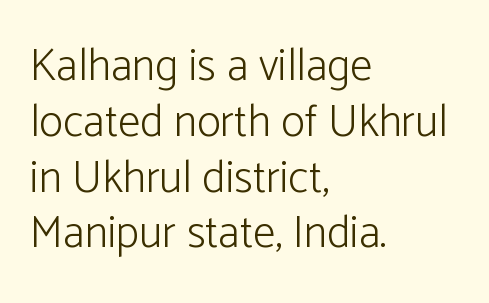
{"serif": "no", "italic": "no", "bold": "no", "weight": "light", "width": "normal", "stroke_contrast": "low", "x_height": "medium", "monospaced": "no", "underline": "no", "align": "left", "line_spacing_ratio": 1.24, "letter_spacing": "normal", "letter_spacing_em": 0.0, "glyph_px": 45}
